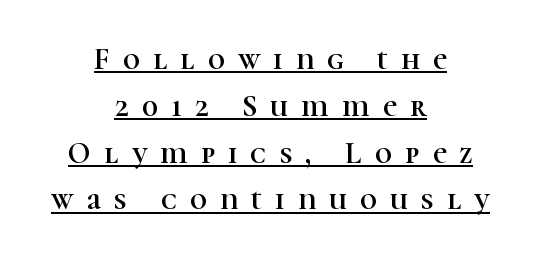
Q: Is the text italic (slanted)? A: No, it is upright.
Q: Is the typeface a serif or a sans-serif typeface? A: Serif.
Q: Is the text underlined? A: Yes.
Q: How is the paragraph aligned? A: Centered.
Q: Is the spacing between letters normal or unusually wide? A: Unusually wide.
Q: Is the spacing between lines tight, normal or loose? A: Normal.
Q: Width (condensed, normal, or wide)? A: Normal.
Q: Stroke contrast? A: High.
Q: x-height? A: Medium.
Q: Monospaced? A: No.
